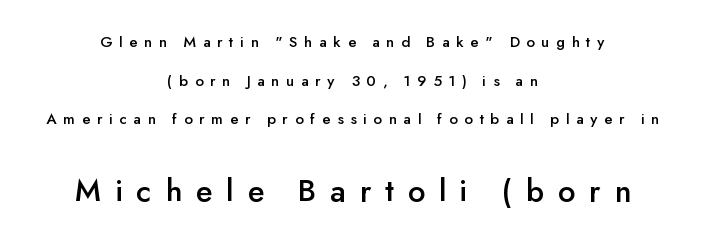
Compared with typical body copy, the letter spacing here is much looser. Spacing verdict: proportional, widths tailored to each character. Italic: no, the glyphs are upright roman. The rendering enlarges the type as you move from the upper chunk to the lower. Compared with a flush-left layout, this one balances lines on the center instead. Check where the strokes stop: nothing finishes them off — pure sans.
